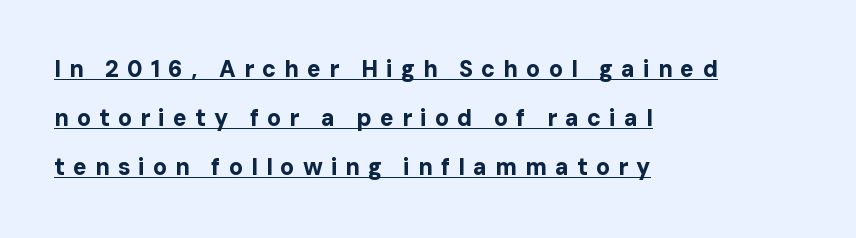
Q: Is the text bold? A: Yes.
Q: Is the text italic (slanted)? A: No, it is upright.
Q: Is the text underlined? A: Yes.
Q: How is the paragraph aligned? A: Left-aligned.
Q: Is the spacing between letters normal or unusually wide? A: Unusually wide.
Q: Is the spacing between lines tight, normal or loose? A: Loose.
